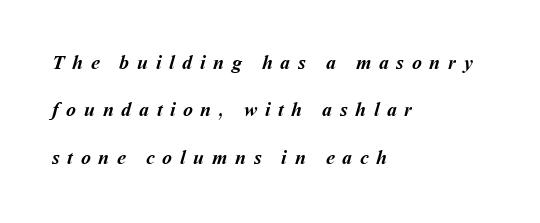
{"bold": "yes", "underline": "no", "align": "left", "line_spacing": "loose", "line_spacing_ratio": 2.37, "letter_spacing": "wide", "letter_spacing_em": 0.38, "glyph_px": 20}
